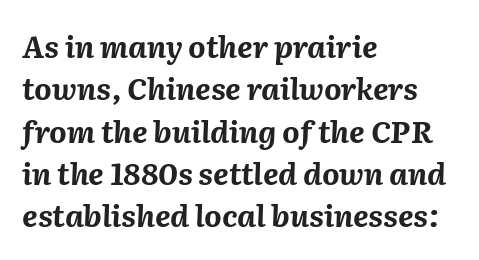
{"italic": "yes", "lean": "right", "slant_degrees": 2, "bold": "yes", "weight": "bold", "width": "normal", "stroke_contrast": "medium", "x_height": "medium", "monospaced": "no", "underline": "no", "align": "left", "line_spacing": "normal", "line_spacing_ratio": 1.41, "letter_spacing": "normal", "letter_spacing_em": 0.0, "glyph_px": 30}
